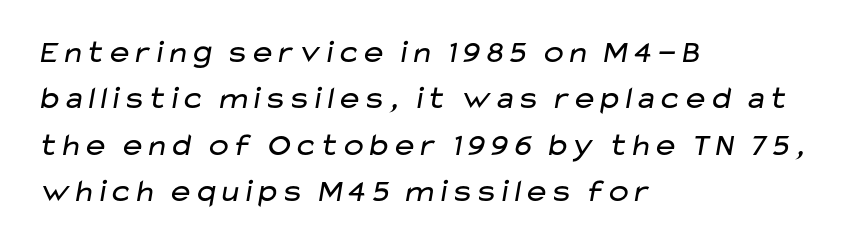
Q: Is the text bold? A: No.
Q: Is the typeface a serif or a sans-serif typeface? A: Sans-serif.
Q: Is the text underlined? A: No.
Q: How is the paragraph aligned? A: Left-aligned.
Q: Is the spacing between letters normal or unusually wide? A: Normal.
Q: Is the spacing between lines tight, normal or loose? A: Normal.
Q: Width (condensed, normal, or wide)? A: Wide.
Q: Stroke contrast? A: Low.
Q: x-height? A: Medium.
Q: Monospaced? A: No.
